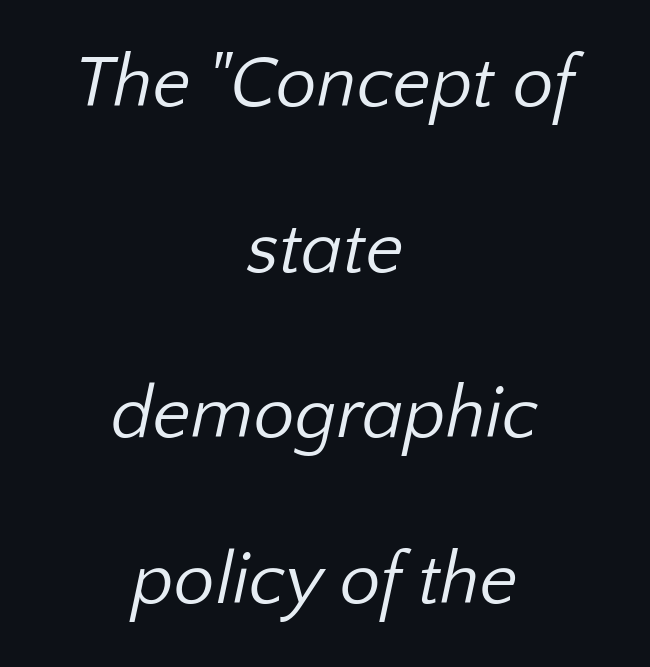
The image shows 73 px regular-weight sans-serif type; set centered, loose line spacing (2.27x), normal letter spacing, not underlined; low stroke contrast and a medium x-height.
